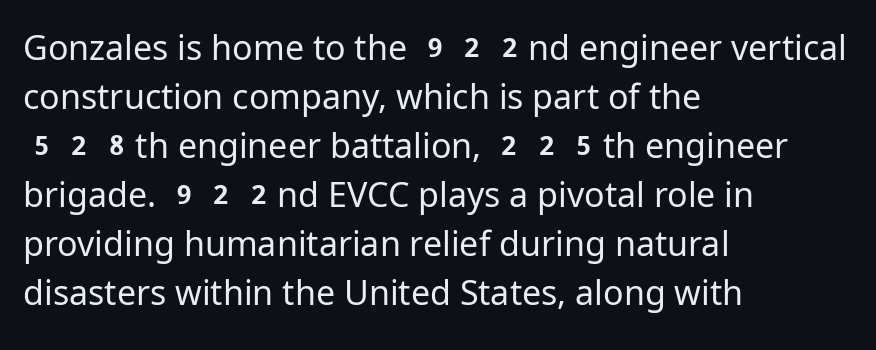
Only glyphs here, with clear space below each row. This reads as an unemphasized weight, regular at the heaviest. The typography opts for an upright posture over an oblique one. You could not count columns in this text — the font is proportionally spaced. The rows are spaced the way most documents space them. Each word holds together tightly as a unit, with standard inter-letter gaps.
